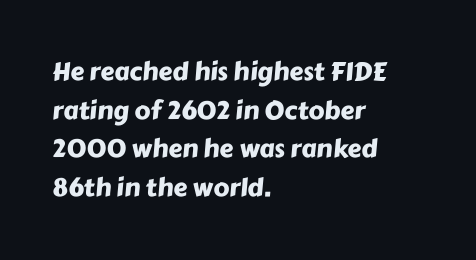
Horizontal alignment here is leftward, the default for most running prose. A typesetter would call this leading conventional body-copy spacing. The rendering keeps characters at their native spacing. Type without underlining.
